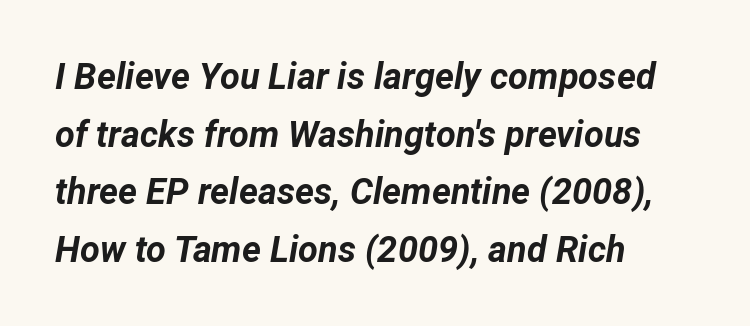
{"italic": "yes", "lean": "right", "slant_degrees": 12, "bold": "yes", "weight": "bold", "width": "normal", "stroke_contrast": "low", "x_height": "medium", "monospaced": "no", "underline": "no", "align": "left", "line_spacing": "normal", "line_spacing_ratio": 1.6, "letter_spacing": "normal", "letter_spacing_em": 0.0, "glyph_px": 36}
